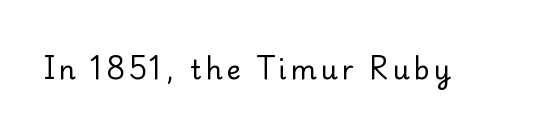
{"italic": "no", "bold": "no", "underline": "no", "glyph_px": 27}
